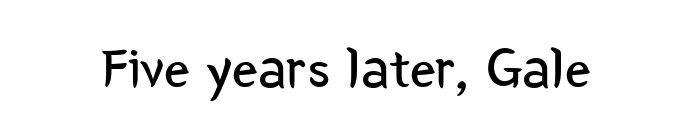
{"serif": "no", "italic": "no", "bold": "no", "weight": "regular", "width": "condensed", "stroke_contrast": "low", "x_height": "medium", "monospaced": "no", "underline": "no", "letter_spacing": "normal", "letter_spacing_em": 0.0, "glyph_px": 57}
